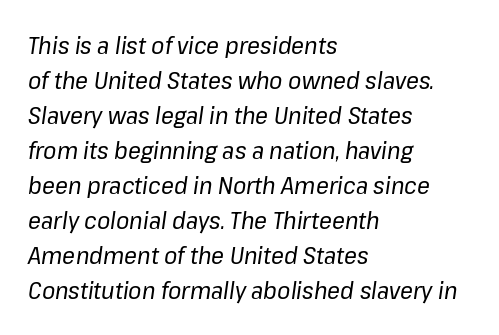
The lettering tilts uniformly, giving the passage an italic look. Unmarked baselines from the first word to the last. Regular leading. Glyph-to-glyph distance matches everyday printed text.
